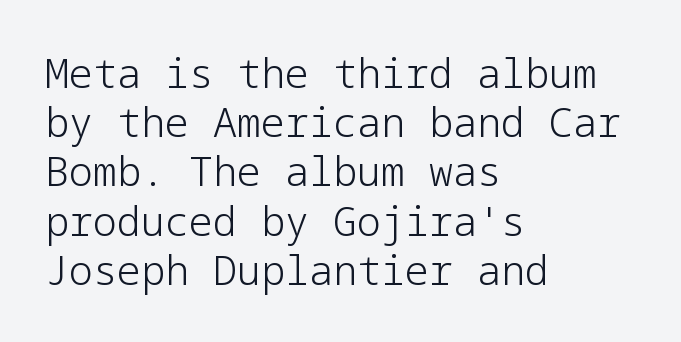
Q: Is the text bold? A: No.
Q: Is the text italic (slanted)? A: No, it is upright.
Q: Is the typeface a serif or a sans-serif typeface? A: Sans-serif.
Q: Is the text underlined? A: No.
Q: How is the paragraph aligned? A: Left-aligned.
Q: Is the spacing between letters normal or unusually wide? A: Normal.
Q: Width (condensed, normal, or wide)? A: Normal.
Q: Stroke contrast? A: Low.
Q: x-height? A: Medium.
